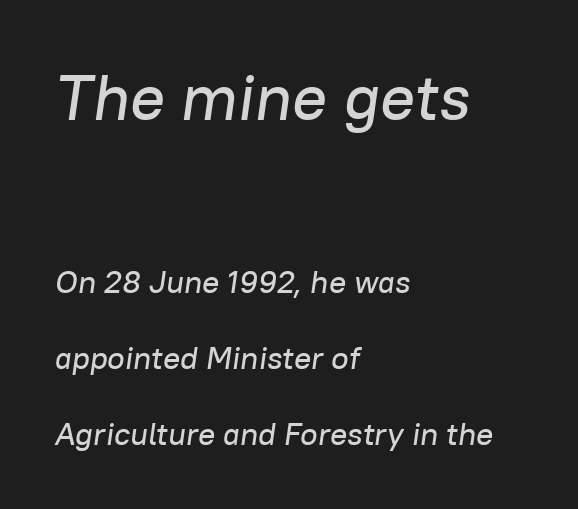
{"italic": "yes", "lean": "right", "slant_degrees": 8, "width": "normal", "stroke_contrast": "low", "x_height": "medium", "monospaced": "no", "underline": "no", "align": "left", "line_spacing": "loose", "line_spacing_ratio": 2.37, "letter_spacing": "normal", "letter_spacing_em": 0.0, "larger_block": "first", "size_ratio": 2.03, "glyph_px": 65}
